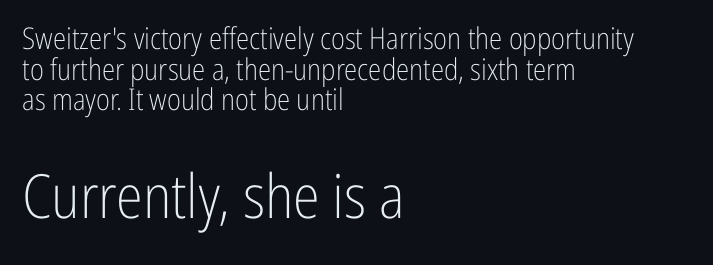
Q: Is the text bold? A: No.
Q: Is the text italic (slanted)? A: No, it is upright.
Q: Is the typeface a serif or a sans-serif typeface? A: Sans-serif.
Q: Is the text underlined? A: No.
Q: How is the paragraph aligned? A: Left-aligned.
Q: Is the spacing between letters normal or unusually wide? A: Normal.
Q: Is the spacing between lines tight, normal or loose? A: Tight.
Q: Which block of text is set in a larger size, the first (top) or the second (bottom)? A: The second (bottom) one.
Q: Width (condensed, normal, or wide)? A: Condensed.
Q: Stroke contrast? A: Low.
Q: x-height? A: Medium.
Q: Monospaced? A: No.
